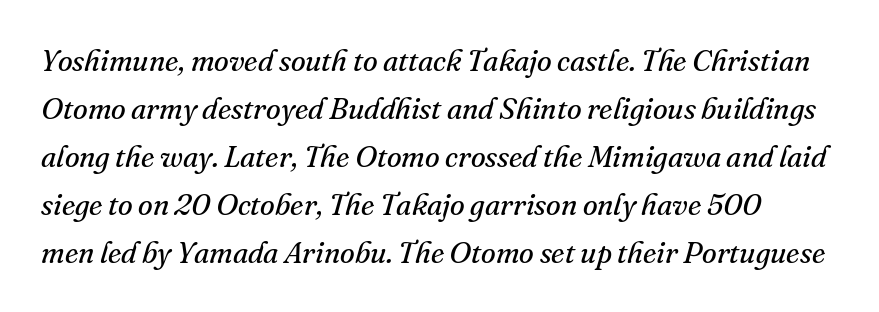
{"serif": "yes", "italic": "yes", "lean": "right", "slant_degrees": 16, "bold": "no", "weight": "regular", "width": "normal", "stroke_contrast": "medium", "x_height": "small", "monospaced": "no", "underline": "no", "line_spacing": "normal", "line_spacing_ratio": 1.6, "letter_spacing": "normal", "letter_spacing_em": 0.0, "glyph_px": 30}
